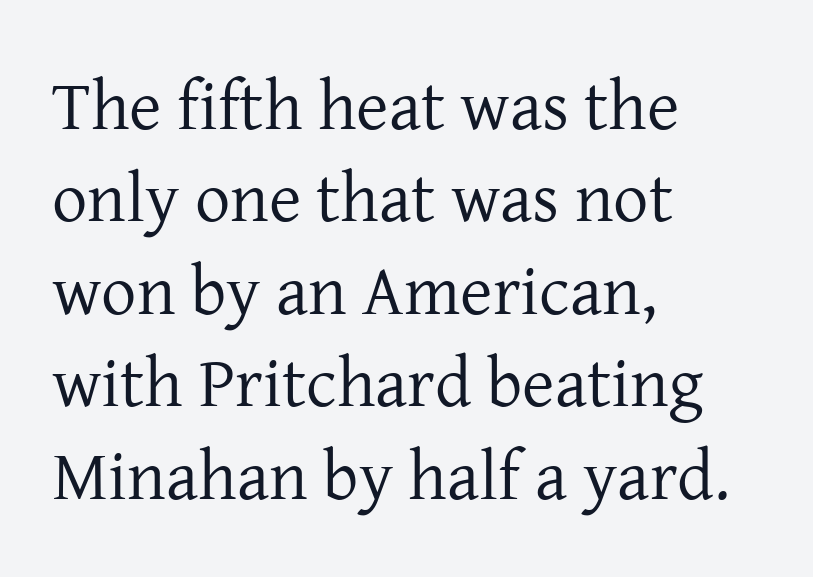
Anything drawn beneath the words? Only blank space. In CSS terms this would be text-align: left. The space between consecutive lines is moderate. Characters follow at the spacing the type designer built in.
